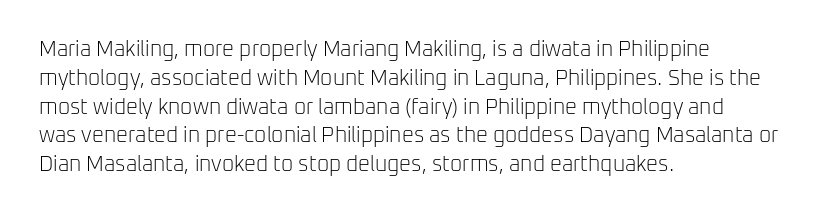
Each new line begins a customary step beneath the previous one. Stems here are at most as thick as an everyday book face. Words appear dense and cohesive because spacing is normal. Descenders hang freely into open space. The axis of the letterforms is exactly vertical.
